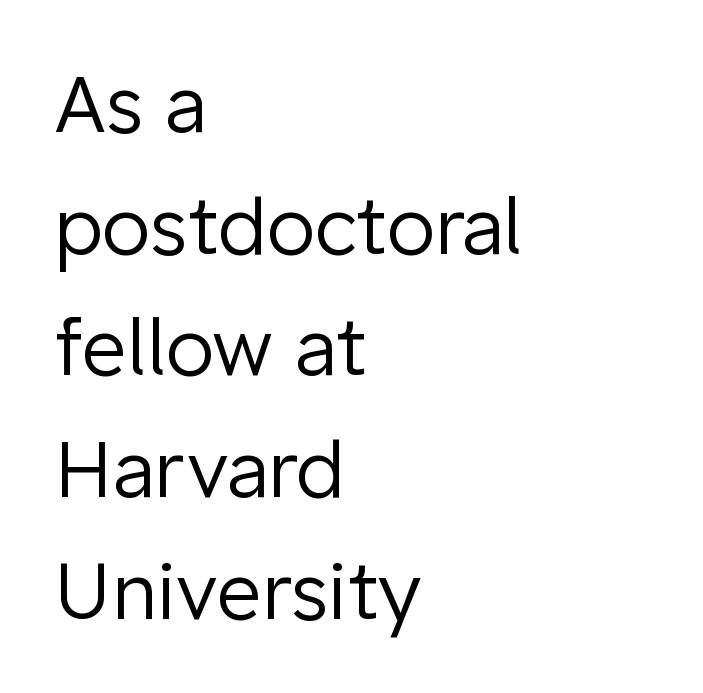
The typesetting does not lean heavy: it is not bold. The letters sit at their default tracking, neither squeezed nor spread. The area under the type is left untouched. The text was rendered using a sans face with plain stroke endings. Do the letters lean? They stand straight. Baseline-to-baseline distance is the conventional proportion of letter height.
